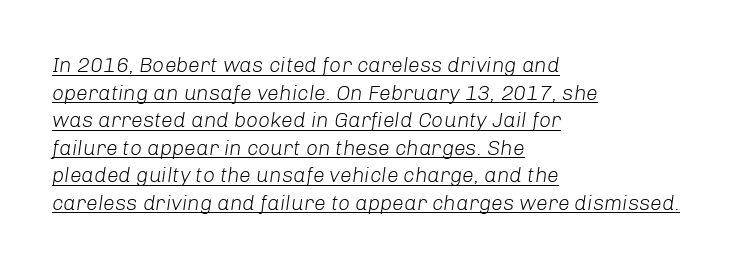
Q: Is the text bold? A: No.
Q: Is the text italic (slanted)? A: Yes, it leans right by about 8 degrees.
Q: Is the text underlined? A: Yes.
Q: How is the paragraph aligned? A: Left-aligned.
Q: Is the spacing between letters normal or unusually wide? A: Normal.
Q: Is the spacing between lines tight, normal or loose? A: Normal.
